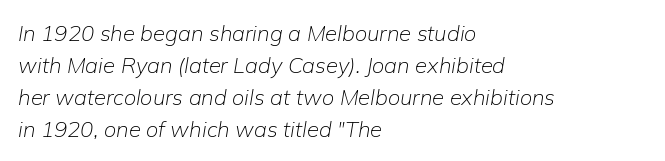
The image shows 22 px text type, italic (leaning right); set left-aligned, normal line spacing (1.45x), normal letter spacing, not underlined.
